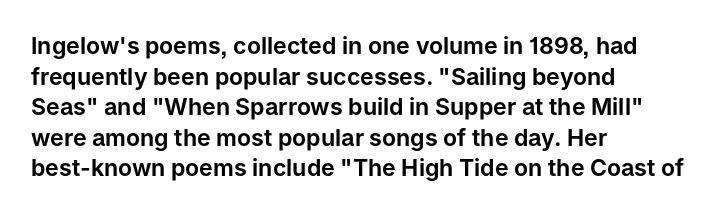
The image shows 23 px text type, upright; set left-aligned, normal line spacing (1.33x), normal letter spacing, not underlined.
